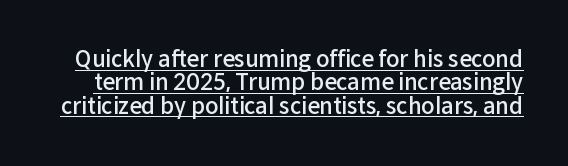
{"italic": "no", "bold": "semi", "underline": "yes", "line_spacing": "tight", "line_spacing_ratio": 1.06, "letter_spacing": "normal", "letter_spacing_em": 0.0, "glyph_px": 22}
